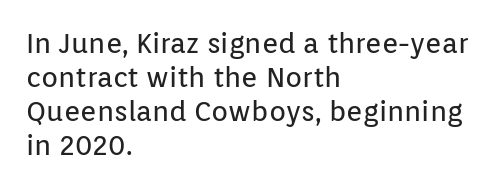
{"serif": "no", "italic": "no", "bold": "no", "weight": "regular", "width": "normal", "stroke_contrast": "low", "x_height": "medium", "monospaced": "no", "underline": "no", "align": "left", "line_spacing_ratio": 1.21, "letter_spacing": "normal", "letter_spacing_em": 0.0, "glyph_px": 28}
